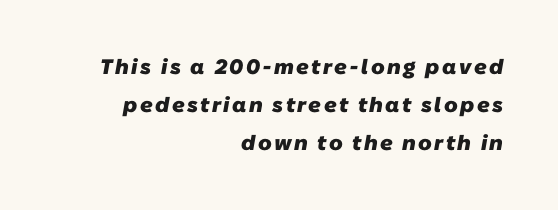
A flush-right, rag-left setting is used for this passage. Has an underline been added? It has not. The characters look thick and weighty, a clear bold.
